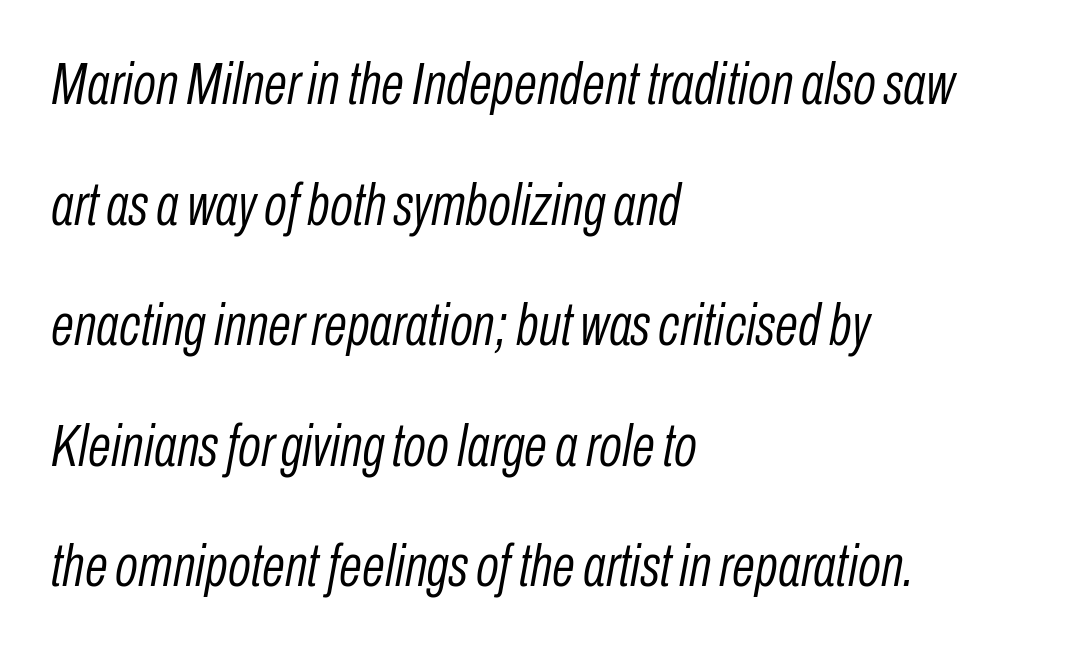
Q: Is the text bold? A: No.
Q: Is the text italic (slanted)? A: Yes, it leans right by about 10 degrees.
Q: Is the text underlined? A: No.
Q: How is the paragraph aligned? A: Left-aligned.
Q: Is the spacing between letters normal or unusually wide? A: Normal.
Q: Is the spacing between lines tight, normal or loose? A: Loose.
Q: Width (condensed, normal, or wide)? A: Condensed.
Q: Stroke contrast? A: Low.
Q: x-height? A: Medium.
Q: Monospaced? A: No.
